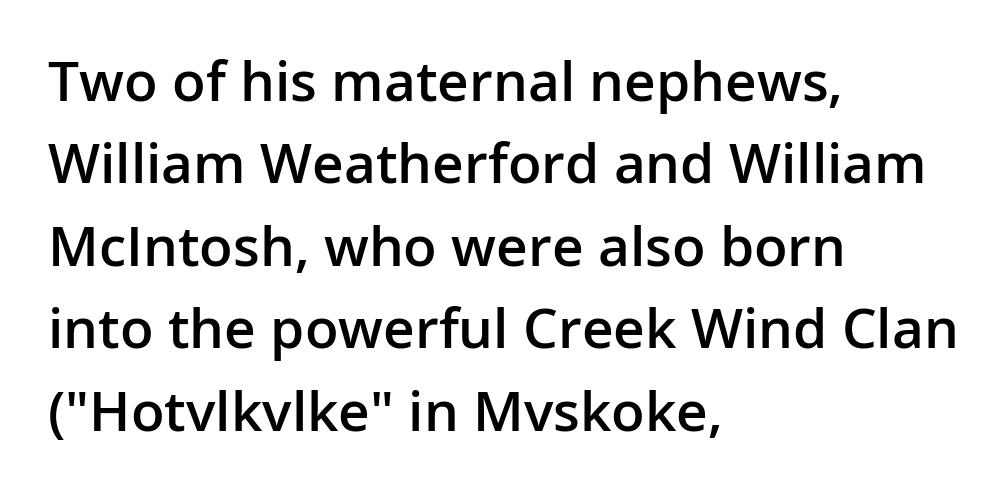
{"serif": "no", "italic": "no", "bold": "semi", "weight": "semibold", "width": "normal", "stroke_contrast": "low", "x_height": "medium", "monospaced": "no", "underline": "no", "align": "left", "line_spacing": "normal", "line_spacing_ratio": 1.5, "letter_spacing": "normal", "letter_spacing_em": 0.0, "glyph_px": 55}
